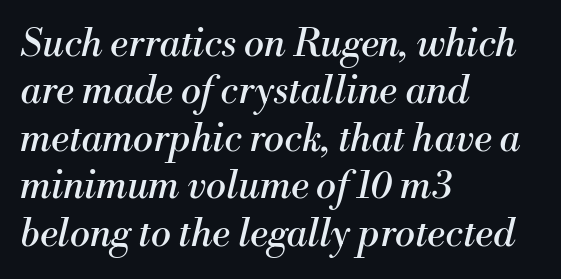
{"serif": "yes", "italic": "yes", "lean": "right", "slant_degrees": 13, "bold": "no", "weight": "regular", "width": "normal", "stroke_contrast": "medium", "x_height": "small", "monospaced": "no", "underline": "no", "align": "left", "line_spacing": "normal", "line_spacing_ratio": 1.25, "letter_spacing": "normal", "letter_spacing_em": 0.0, "glyph_px": 38}
